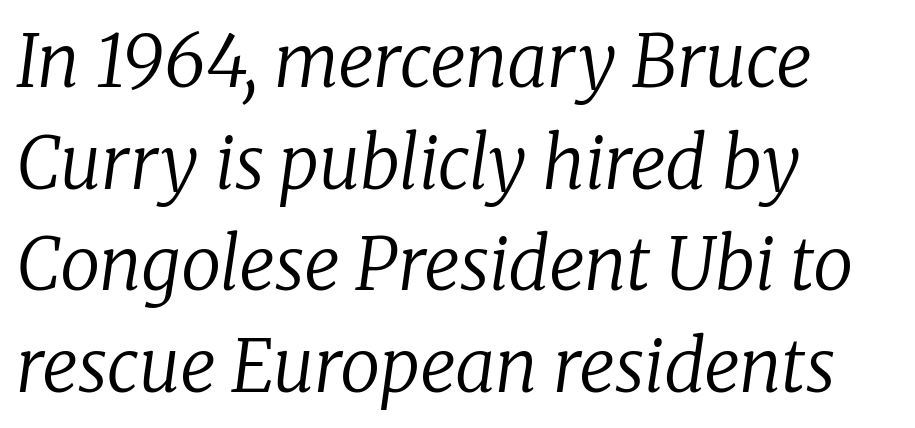
The image shows 72 px regular-weight serif type, italic (leaning right); set left-aligned, normal line spacing (1.41x), normal letter spacing, not underlined; low stroke contrast and a medium x-height.
